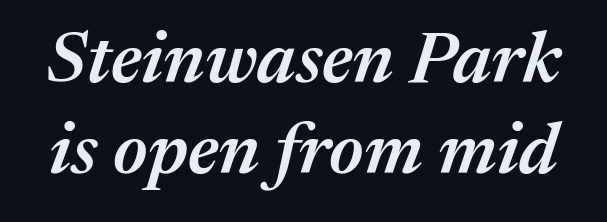
The image shows 72 px semibold type, italic (leaning right); set normal line spacing (1.26x), normal letter spacing, not underlined; medium stroke contrast and a medium x-height.
